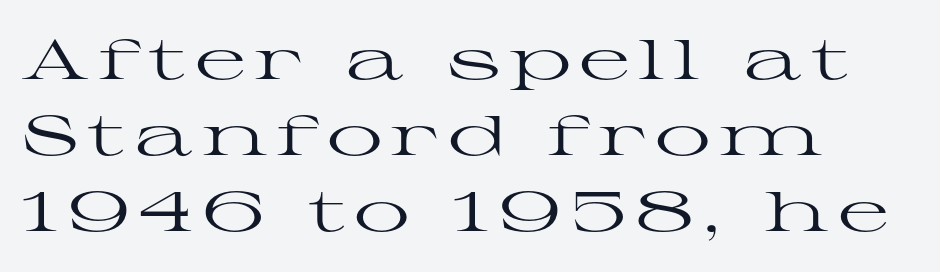
The image shows 56 px regular-weight, wide serif type, upright; set left-aligned, normal line spacing (1.36x), not underlined; high stroke contrast and a medium x-height.
